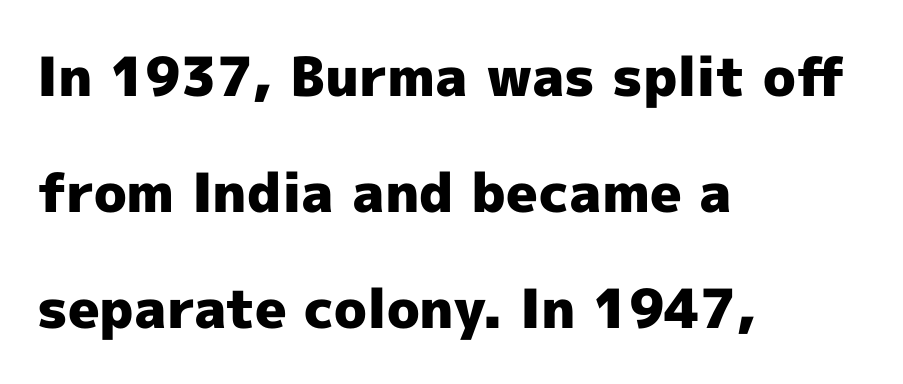
Summary of vertical rhythm: relaxed, with wide interline spacing. The characters look thick and weighty, a clear bold. Tracking value appears to be zero — textbook default spacing. Has an underline been added? It has not. These lines are composed in type without serifs.
